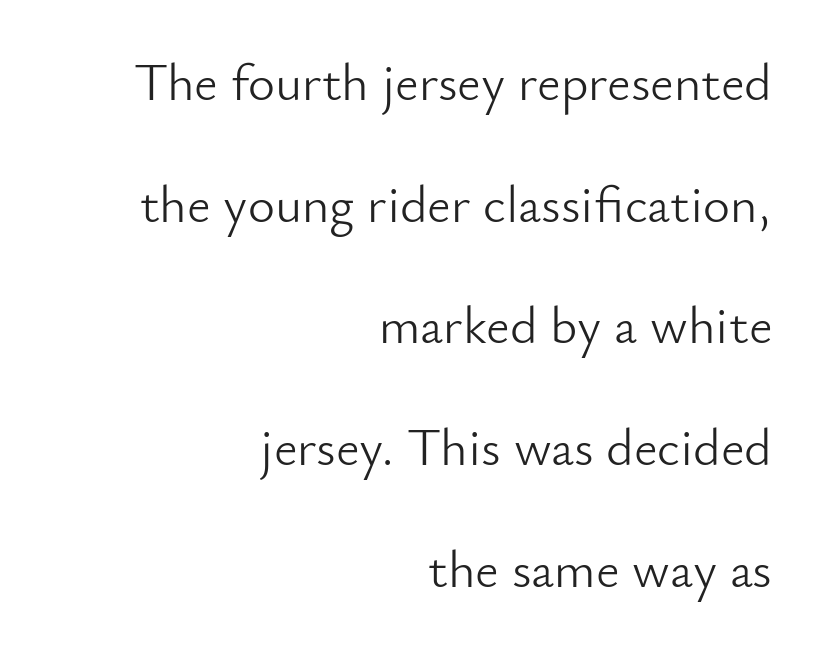
Q: Is the text bold? A: No.
Q: Is the text italic (slanted)? A: No, it is upright.
Q: Is the typeface a serif or a sans-serif typeface? A: Sans-serif.
Q: Is the text underlined? A: No.
Q: How is the paragraph aligned? A: Right-aligned.
Q: Is the spacing between letters normal or unusually wide? A: Normal.
Q: Is the spacing between lines tight, normal or loose? A: Loose.
Q: Width (condensed, normal, or wide)? A: Normal.
Q: Stroke contrast? A: Low.
Q: x-height? A: Small.
Q: Monospaced? A: No.
